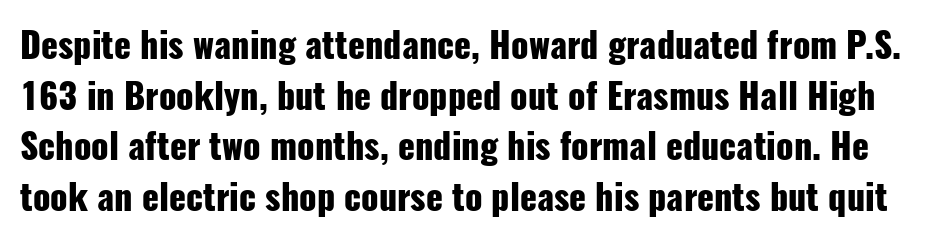
The image shows 35 px heavy, condensed sans-serif type, upright; set normal line spacing (1.45x), normal letter spacing, not underlined; low stroke contrast and a medium x-height.
